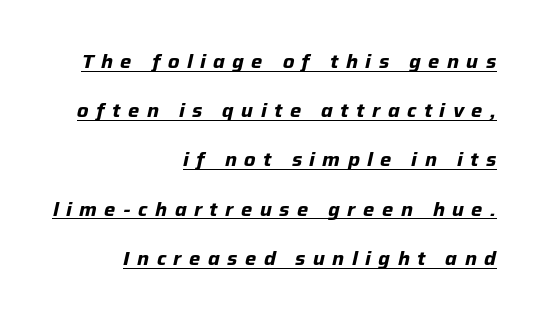
{"italic": "yes", "lean": "right", "slant_degrees": 12, "bold": "yes", "underline": "yes", "align": "right", "line_spacing": "loose", "line_spacing_ratio": 2.46, "letter_spacing": "wide", "letter_spacing_em": 0.37, "glyph_px": 20}
